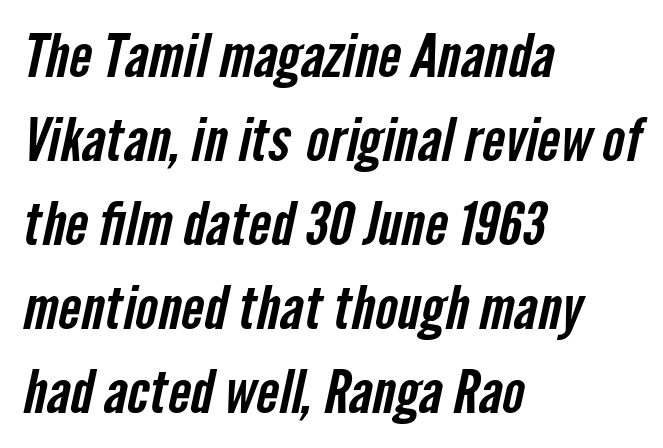
Q: Is the typeface a serif or a sans-serif typeface? A: Sans-serif.
Q: Is the text underlined? A: No.
Q: How is the paragraph aligned? A: Left-aligned.
Q: Is the spacing between letters normal or unusually wide? A: Normal.
Q: Is the spacing between lines tight, normal or loose? A: Normal.
Q: Width (condensed, normal, or wide)? A: Condensed.
Q: Stroke contrast? A: Low.
Q: x-height? A: Medium.
Q: Monospaced? A: No.
